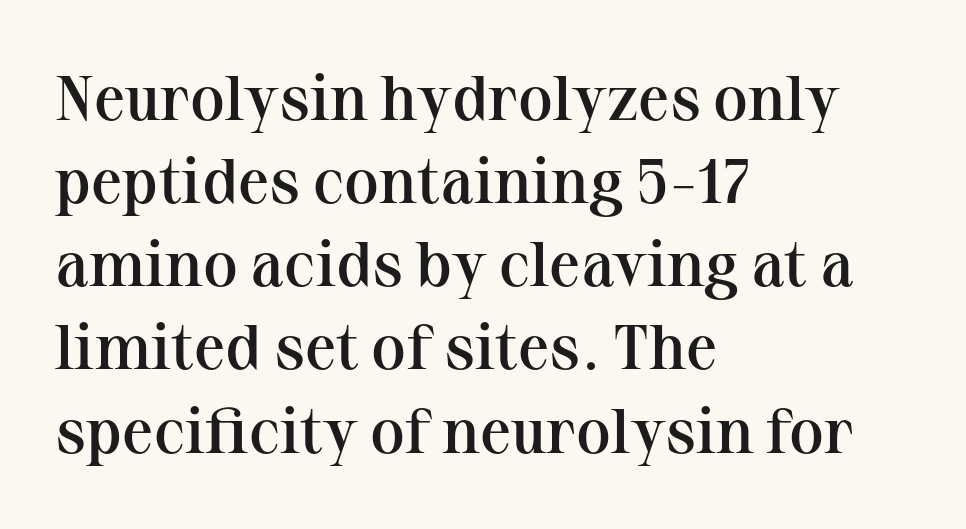
The image shows 63 px semibold serif type, upright; set left-aligned, normal line spacing (1.32x), normal letter spacing, not underlined; medium stroke contrast and a medium x-height.
